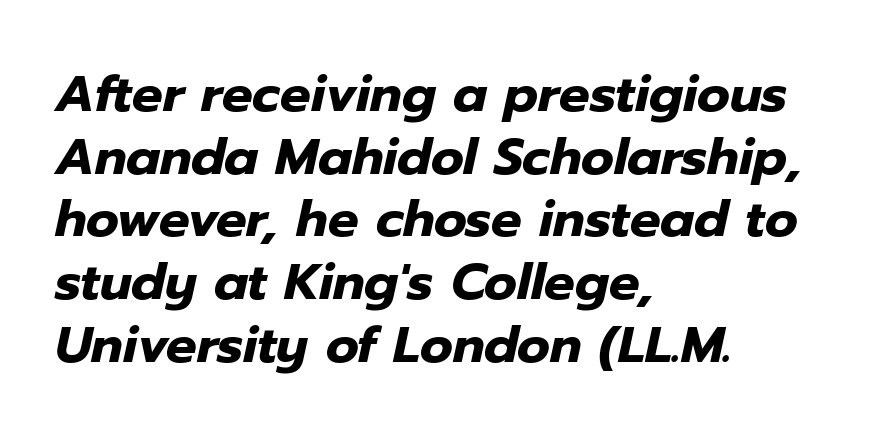
{"italic": "yes", "lean": "right", "slant_degrees": 12, "bold": "yes", "weight": "heavy", "width": "normal", "stroke_contrast": "low", "x_height": "medium", "monospaced": "no", "underline": "no", "align": "left", "line_spacing_ratio": 1.23, "letter_spacing": "normal", "letter_spacing_em": 0.0, "glyph_px": 51}
